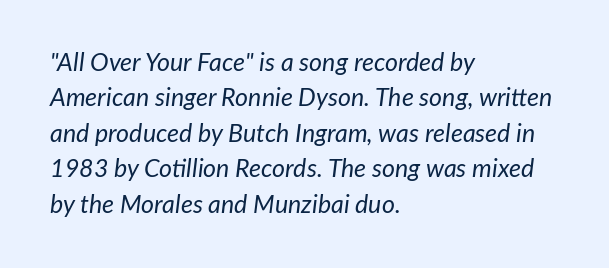
Weight class: somewhere from thin through regular. Posture: slanted. Rule under the text: the space is simply empty. Vertically, the passage feels balanced, rows spaced as you'd expect.
